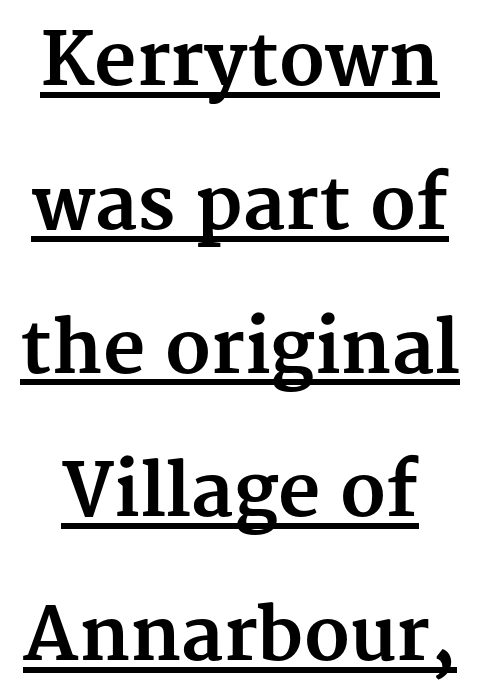
The image shows 73 px bold serif type, upright; set loose line spacing (1.97x), normal letter spacing, underlined; medium stroke contrast and a medium x-height.
